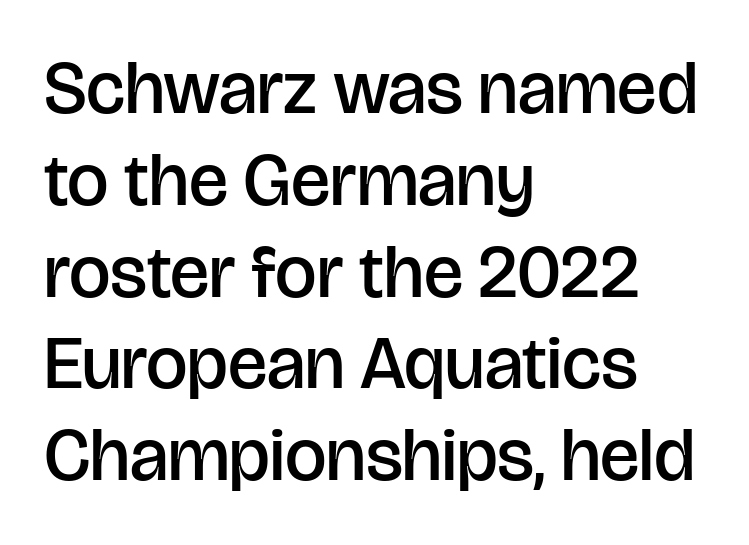
The image shows 74 px semibold sans-serif type, upright; set left-aligned, line spacing 1.24x, normal letter spacing, not underlined; low stroke contrast and a large x-height.
